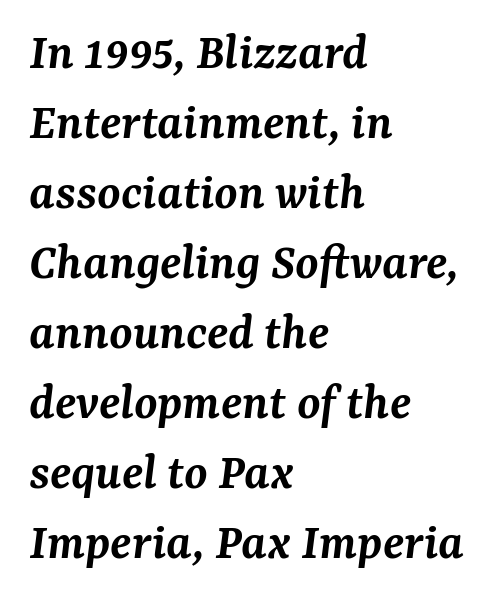
The image shows 53 px semibold serif type, italic (leaning right); set left-aligned, normal line spacing (1.32x), normal letter spacing, not underlined; medium stroke contrast and a medium x-height.
